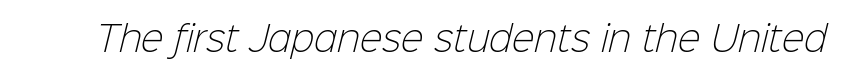
Q: Is the text bold? A: No.
Q: Is the typeface a serif or a sans-serif typeface? A: Sans-serif.
Q: Is the text underlined? A: No.
Q: Is the spacing between letters normal or unusually wide? A: Normal.
Q: Width (condensed, normal, or wide)? A: Normal.
Q: Stroke contrast? A: Low.
Q: x-height? A: Medium.
Q: Monospaced? A: No.
